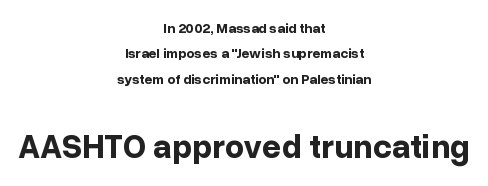
{"serif": "no", "italic": "no", "bold": "yes", "weight": "bold", "width": "normal", "stroke_contrast": "low", "x_height": "medium", "monospaced": "no", "underline": "no", "align": "center", "line_spacing_ratio": 1.82, "letter_spacing": "normal", "letter_spacing_em": 0.0, "larger_block": "second", "size_ratio": 2.43, "glyph_px": 34}
